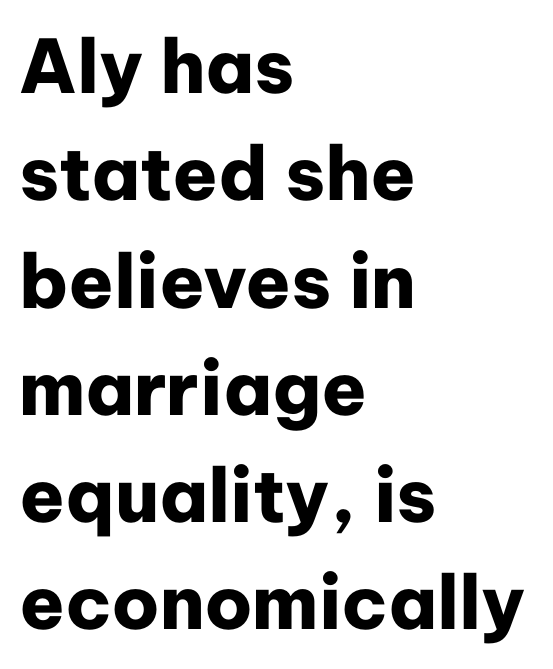
Heavy-handed strokes throughout: this text is bold. Reading down the column, the eye jumps a familiar distance to each next line. Reading down the block, your eye returns to a fixed left position each line. These lines are rendered in a variable-pitch font. Words float on clear page, feet unadorned.
